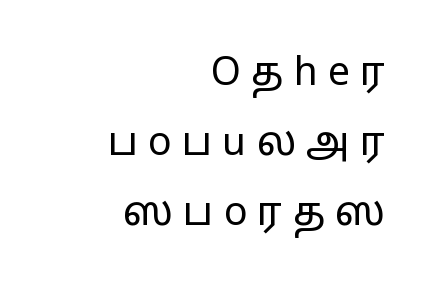
Compared with a flush-left layout, this one pins lines to the opposite, right side. Proportional: the letters do not fall into vertical columns. Stems here are at most as thick as an everyday book face. Each word looks stretched out because of the extra space between its letters. The passage shown is typeset with a sans-serif family.
